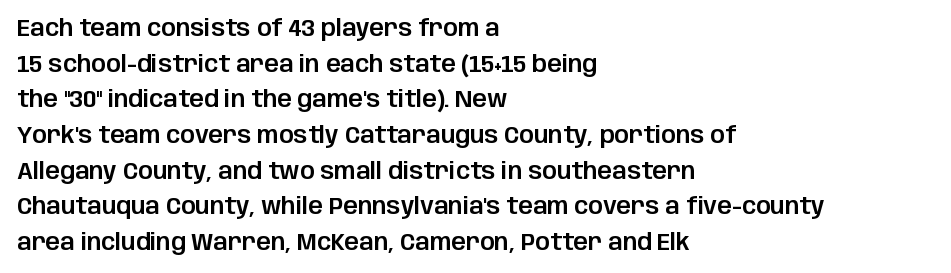
The image shows 23 px text type, upright; set left-aligned, normal line spacing (1.55x), normal letter spacing, not underlined.
